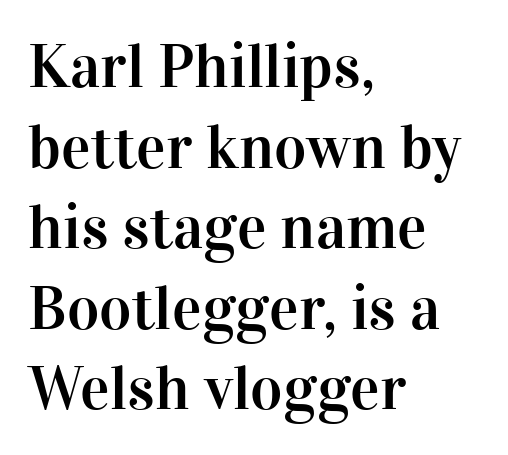
{"serif": "yes", "italic": "no", "width": "normal", "stroke_contrast": "high", "x_height": "medium", "monospaced": "no", "underline": "no", "align": "left", "line_spacing": "normal", "line_spacing_ratio": 1.3, "letter_spacing": "normal", "letter_spacing_em": 0.0, "glyph_px": 62}
